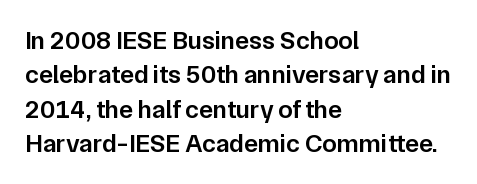
The image shows 26 px text type, upright; set left-aligned, normal line spacing (1.32x), normal letter spacing, not underlined.
